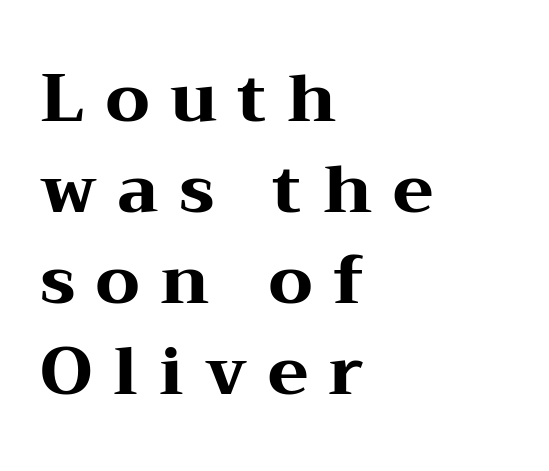
The image shows 67 px heavy, wide serif type, upright; set left-aligned, normal line spacing (1.36x), unusually wide letter spacing (+0.31 em), not underlined; medium stroke contrast and a medium x-height.
